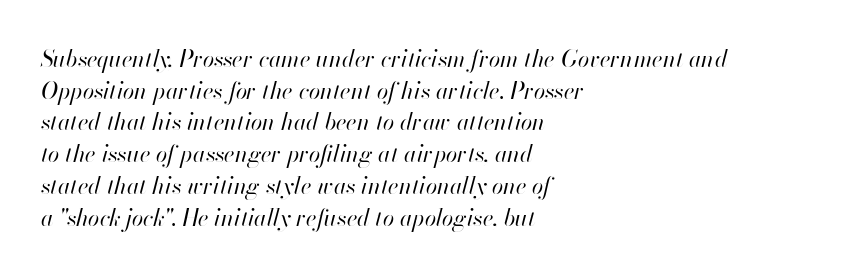
The image shows 23 px text type, italic (leaning right); set left-aligned, normal line spacing (1.38x), normal letter spacing, not underlined.
